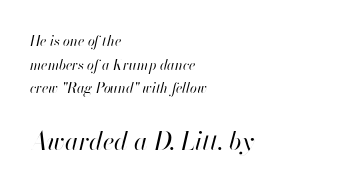
The image shows 25 px text type, italic (leaning right); set left-aligned, normal line spacing (1.69x), normal letter spacing, not underlined; the second (bottom) block is 1.79x larger.
